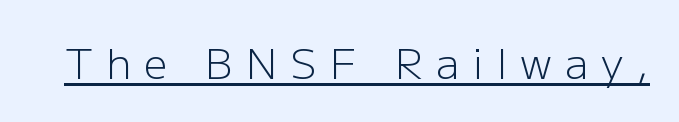
The image shows 42 px light sans-serif type, upright; set unusually wide letter spacing (+0.31 em), underlined; low stroke contrast and a medium x-height.
